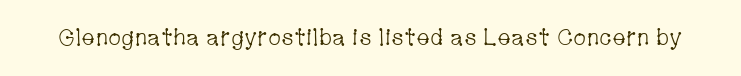
Q: Is the text bold? A: No.
Q: Is the text italic (slanted)? A: No, it is upright.
Q: Is the text underlined? A: No.
Q: Is the spacing between letters normal or unusually wide? A: Normal.
